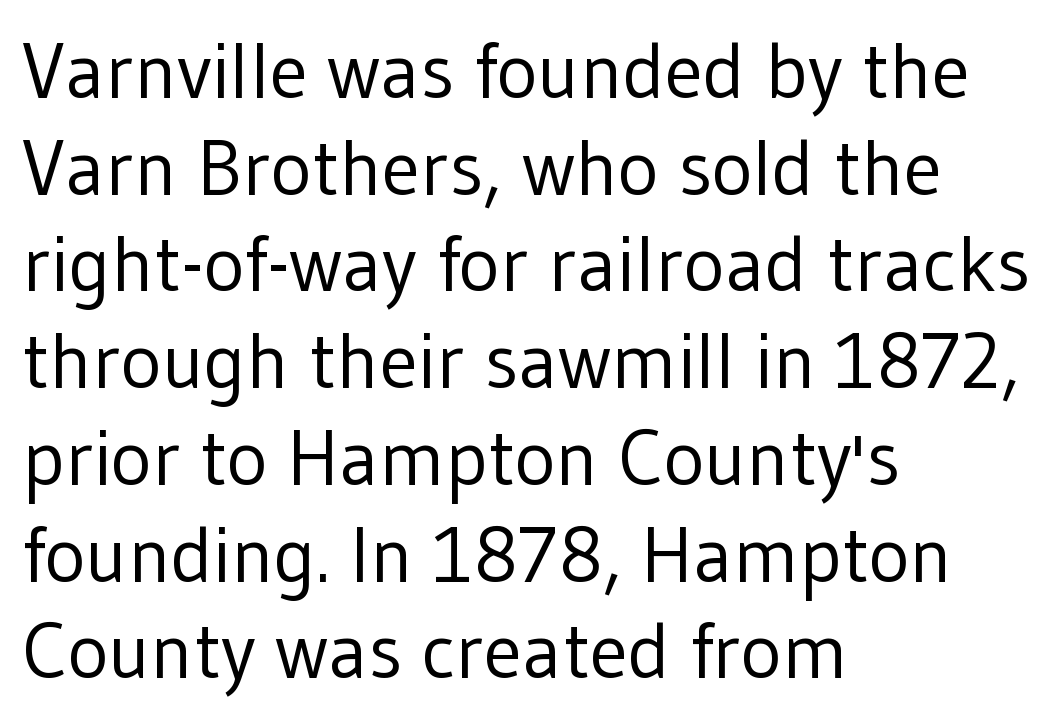
Q: Is the text bold? A: No.
Q: Is the text italic (slanted)? A: No, it is upright.
Q: Is the typeface a serif or a sans-serif typeface? A: Sans-serif.
Q: Is the text underlined? A: No.
Q: How is the paragraph aligned? A: Left-aligned.
Q: Is the spacing between letters normal or unusually wide? A: Normal.
Q: Width (condensed, normal, or wide)? A: Normal.
Q: Stroke contrast? A: Low.
Q: x-height? A: Medium.
Q: Monospaced? A: No.
